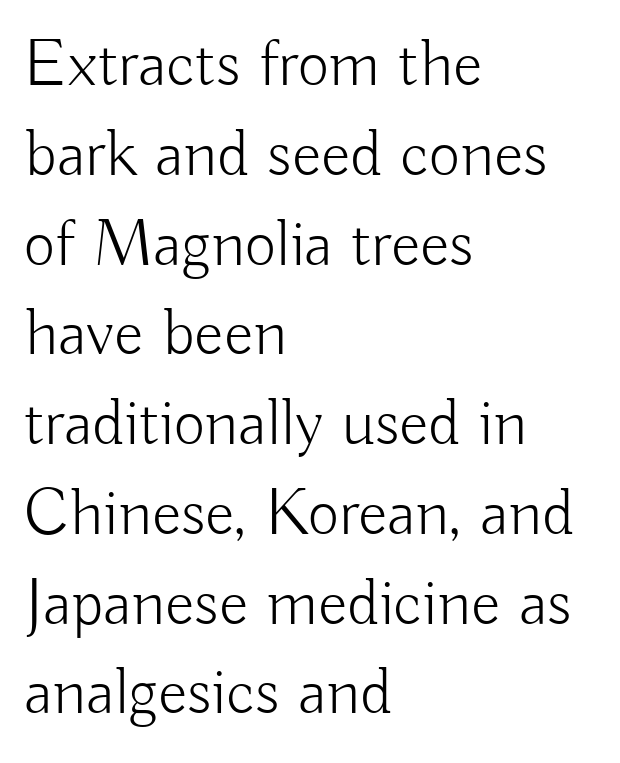
Q: Is the text bold? A: No.
Q: Is the text italic (slanted)? A: No, it is upright.
Q: Is the typeface a serif or a sans-serif typeface? A: Sans-serif.
Q: Is the text underlined? A: No.
Q: How is the paragraph aligned? A: Left-aligned.
Q: Is the spacing between letters normal or unusually wide? A: Normal.
Q: Is the spacing between lines tight, normal or loose? A: Normal.
Q: Width (condensed, normal, or wide)? A: Normal.
Q: Stroke contrast? A: Low.
Q: x-height? A: Small.
Q: Monospaced? A: No.
